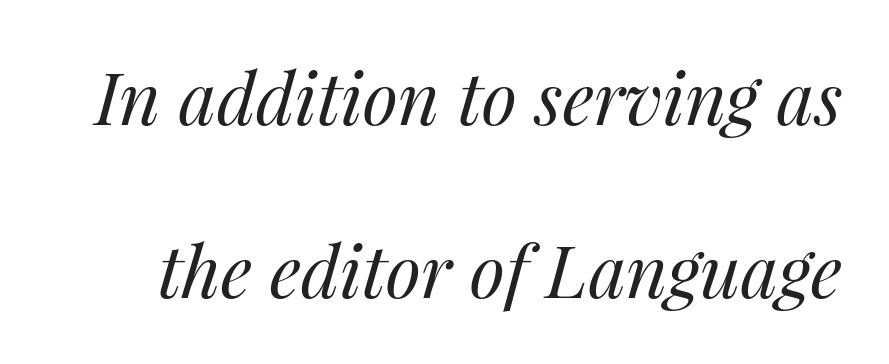
Q: Is the text bold? A: No.
Q: Is the text italic (slanted)? A: Yes, it leans right by about 14 degrees.
Q: Is the text underlined? A: No.
Q: Is the spacing between letters normal or unusually wide? A: Normal.
Q: Is the spacing between lines tight, normal or loose? A: Loose.
Q: Width (condensed, normal, or wide)? A: Normal.
Q: Stroke contrast? A: Medium.
Q: x-height? A: Medium.
Q: Monospaced? A: No.
